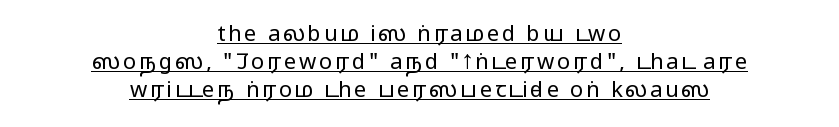
The image shows 22 px text type, upright; set centered, normal line spacing (1.28x), underlined.
